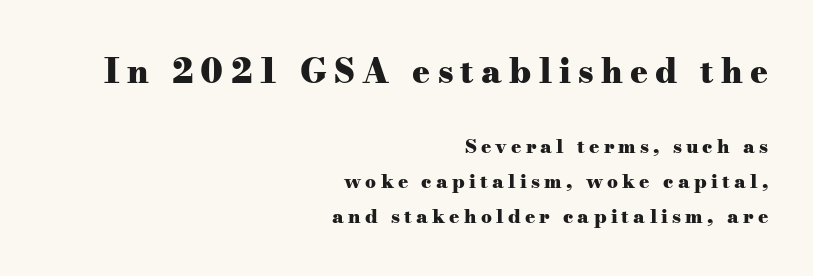
Inter-character spacing is expanded well beyond the font's built-in metrics. Think of a printed novel: that variable character pitch is what you see here. This is serif lettering, the kind often seen in printed books. Line ends are locked; line starts wander. Italic? Not at all — the glyphs are vertical.
